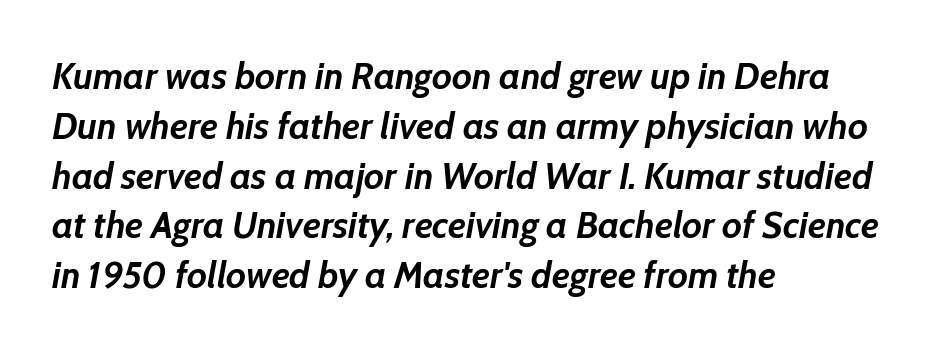
{"italic": "yes", "lean": "right", "slant_degrees": 10, "bold": "yes", "weight": "semibold", "width": "normal", "stroke_contrast": "low", "x_height": "medium", "monospaced": "no", "underline": "no", "align": "left", "line_spacing": "normal", "line_spacing_ratio": 1.31, "letter_spacing": "normal", "letter_spacing_em": 0.0, "glyph_px": 38}
